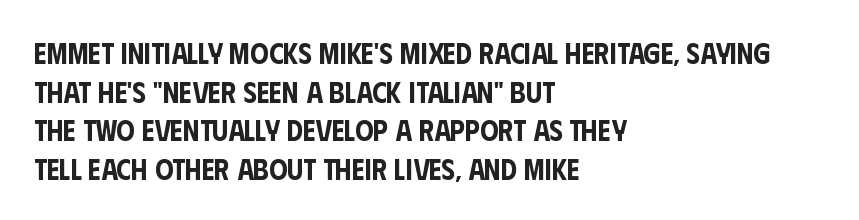
The image shows 29 px condensed sans-serif type, upright; set left-aligned, normal line spacing (1.33x), normal letter spacing, not underlined; low stroke contrast and a large x-height.
